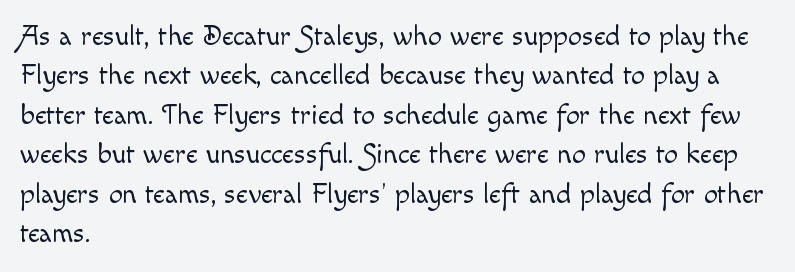
The image shows 28 px light type, upright; set left-aligned, normal line spacing (1.41x), normal letter spacing, not underlined; a small x-height.
